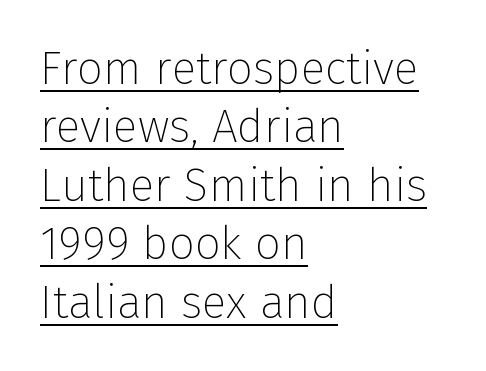
Summary of vertical rhythm: regular, with standard interline spacing. The letterforms sit at book weight or below. Which margin do the lines hug? The left one — the right edge is uneven. Note the varied advance widths — an 'i' is clearly narrower than an 'm'.
